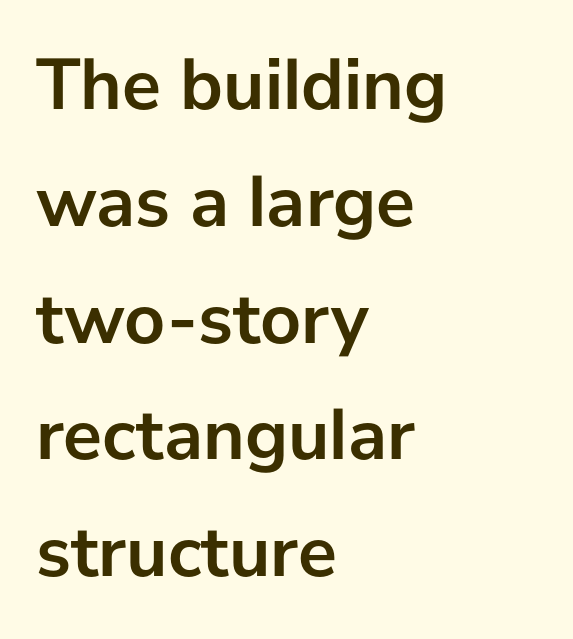
Q: Is the text bold? A: Yes.
Q: Is the text italic (slanted)? A: No, it is upright.
Q: Is the typeface a serif or a sans-serif typeface? A: Sans-serif.
Q: Is the text underlined? A: No.
Q: How is the paragraph aligned? A: Left-aligned.
Q: Is the spacing between letters normal or unusually wide? A: Normal.
Q: Is the spacing between lines tight, normal or loose? A: Normal.
Q: Width (condensed, normal, or wide)? A: Normal.
Q: Stroke contrast? A: Low.
Q: x-height? A: Medium.
Q: Monospaced? A: No.
